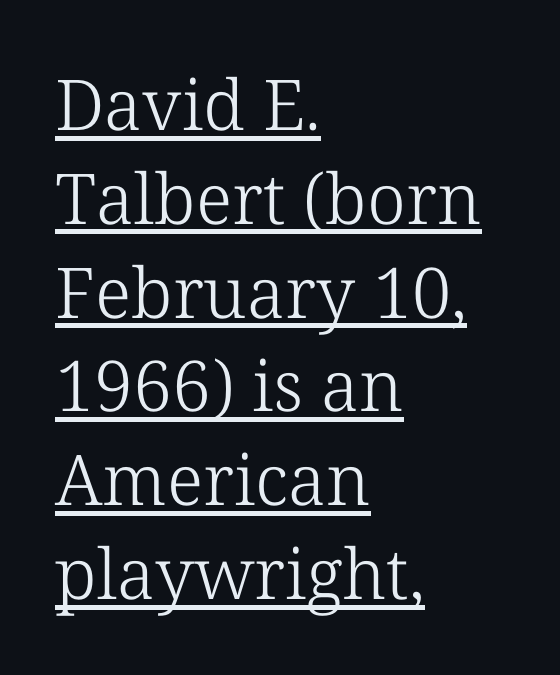
Honestly, the row spacing looks completely unremarkable. The tracking reads as untouched default to a designer's eye. This rendering employs a face with finishing strokes, i.e., a serif. No italicization has been applied; the sample stays upright.
